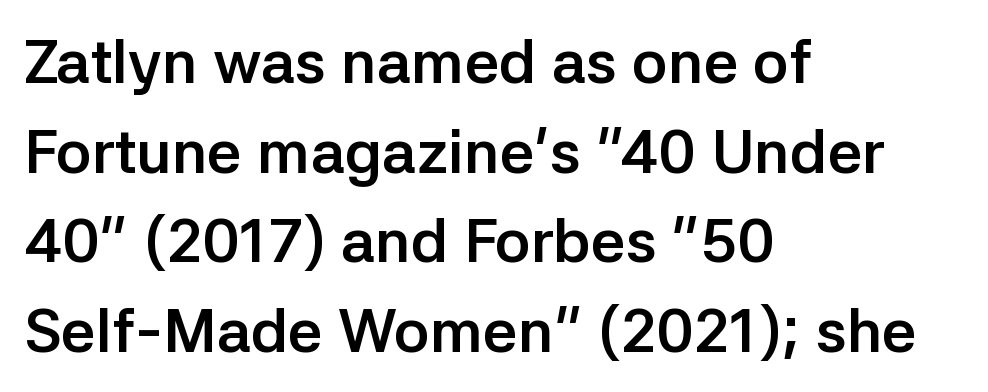
{"serif": "no", "italic": "no", "bold": "yes", "weight": "semibold", "width": "normal", "stroke_contrast": "low", "x_height": "medium", "monospaced": "no", "underline": "no", "align": "left", "line_spacing": "normal", "line_spacing_ratio": 1.47, "letter_spacing": "normal", "letter_spacing_em": 0.0, "glyph_px": 61}
